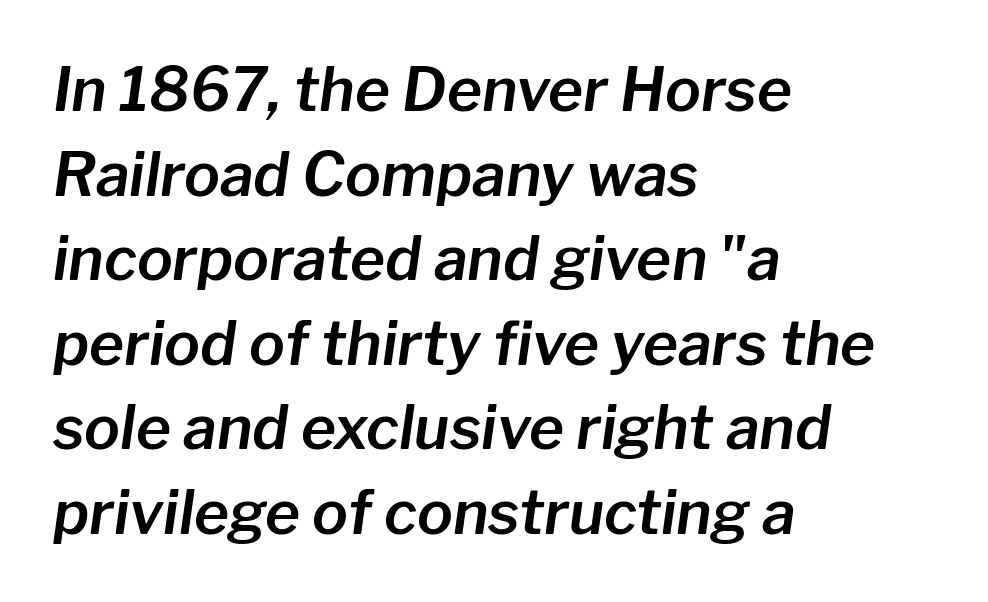
Compared with ordinary roman type, these characters are visibly tilted. This sample has the flowing, uneven cadence of proportional lettering. One glance says typical: line gaps are just what's usual. Caption: multi-line text, flush left, ragged right. Look at the tracking — it's just the regular setting, nothing added. The space beneath each line is pristine and unruled.
